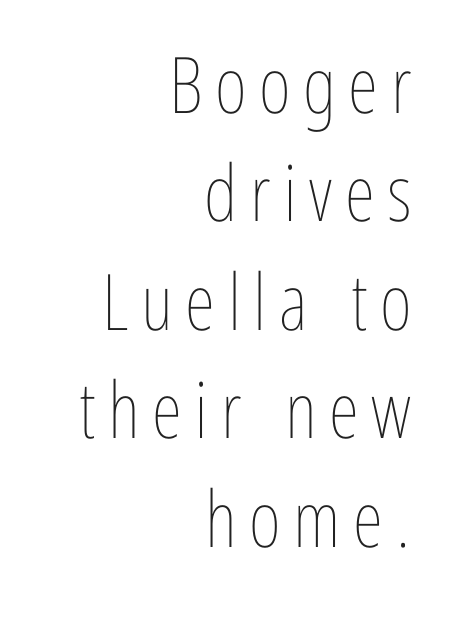
Q: Is the text bold? A: No.
Q: Is the text italic (slanted)? A: No, it is upright.
Q: Is the text underlined? A: No.
Q: How is the paragraph aligned? A: Right-aligned.
Q: Is the spacing between lines tight, normal or loose? A: Normal.
Q: Width (condensed, normal, or wide)? A: Condensed.
Q: Stroke contrast? A: Low.
Q: x-height? A: Medium.
Q: Monospaced? A: No.
